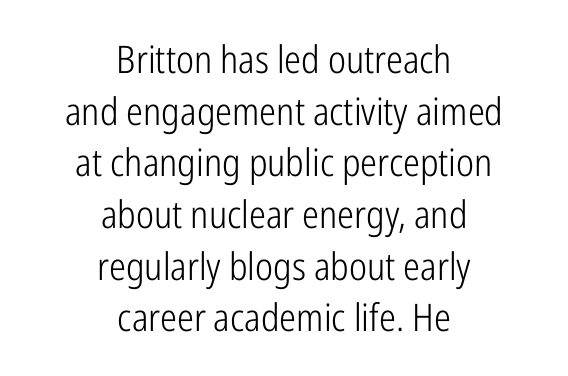
Stroke mass is kept to a normal reading level or below. Every row of glyphs is offset so its center matches the block's center. Vertical spacing — default. Does the type have serifs? No, each stem ends abruptly.
